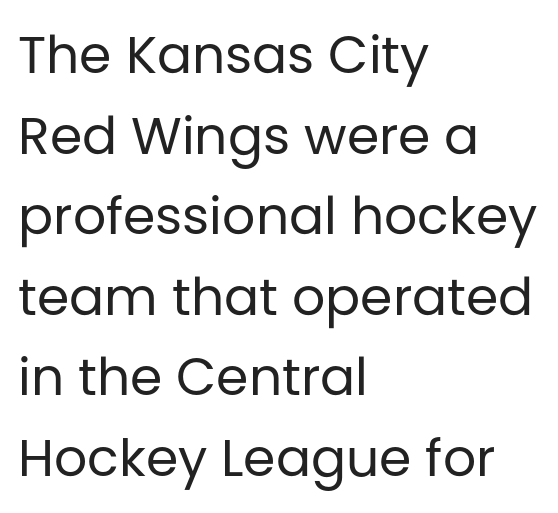
{"serif": "no", "italic": "no", "bold": "no", "weight": "regular", "width": "normal", "stroke_contrast": "low", "x_height": "large", "monospaced": "no", "underline": "no", "align": "left", "line_spacing": "normal", "line_spacing_ratio": 1.55, "letter_spacing": "normal", "letter_spacing_em": 0.0, "glyph_px": 52}
